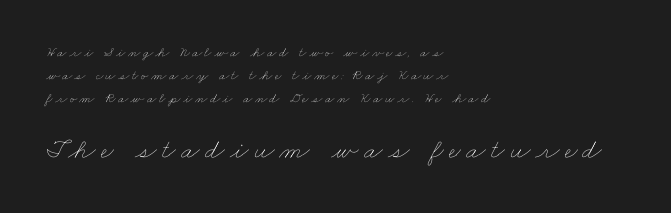
Casual observation: everything's shoved over to the left. Spacing verdict: proportional, widths tailored to each character. Normally led — the rows are evenly, conventionally spaced. The passage shown is not underscored anywhere. Unbolded letterforms with no extra heft.
